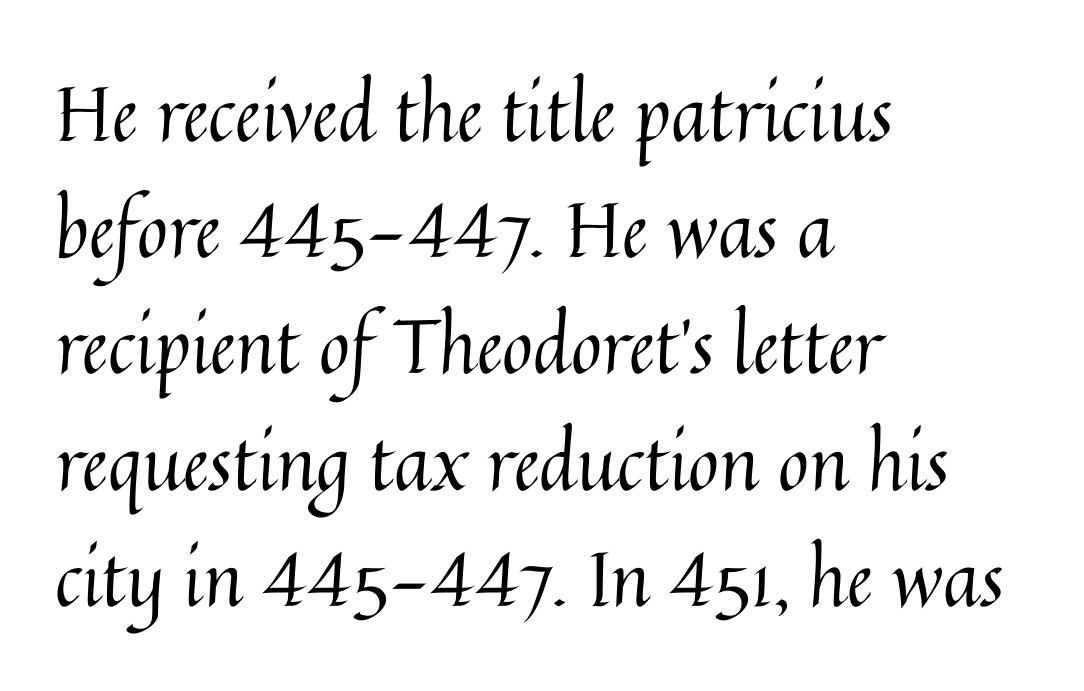
{"bold": "no", "weight": "regular", "width": "normal", "stroke_contrast": "medium", "x_height": "medium", "monospaced": "no", "underline": "no", "align": "left", "line_spacing": "normal", "line_spacing_ratio": 1.55, "letter_spacing": "normal", "letter_spacing_em": 0.0, "glyph_px": 75}
